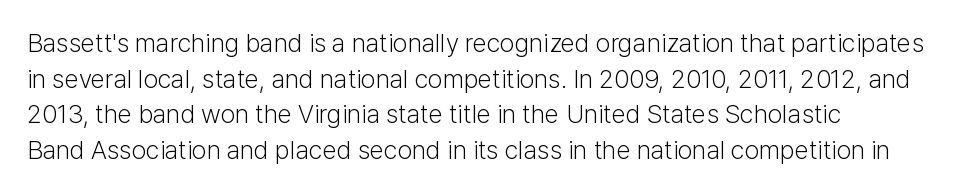
The image shows 26 px text type, upright; set normal line spacing (1.37x), normal letter spacing, not underlined.
